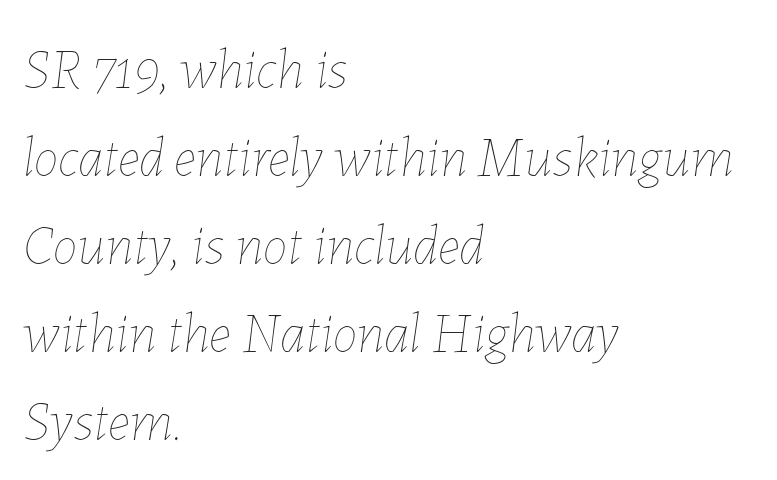
Q: Is the text bold? A: No.
Q: Is the text italic (slanted)? A: Yes, it leans right by about 7 degrees.
Q: Is the text underlined? A: No.
Q: How is the paragraph aligned? A: Left-aligned.
Q: Is the spacing between letters normal or unusually wide? A: Normal.
Q: Is the spacing between lines tight, normal or loose? A: Normal.
Q: Width (condensed, normal, or wide)? A: Normal.
Q: Stroke contrast? A: Low.
Q: x-height? A: Medium.
Q: Monospaced? A: No.
